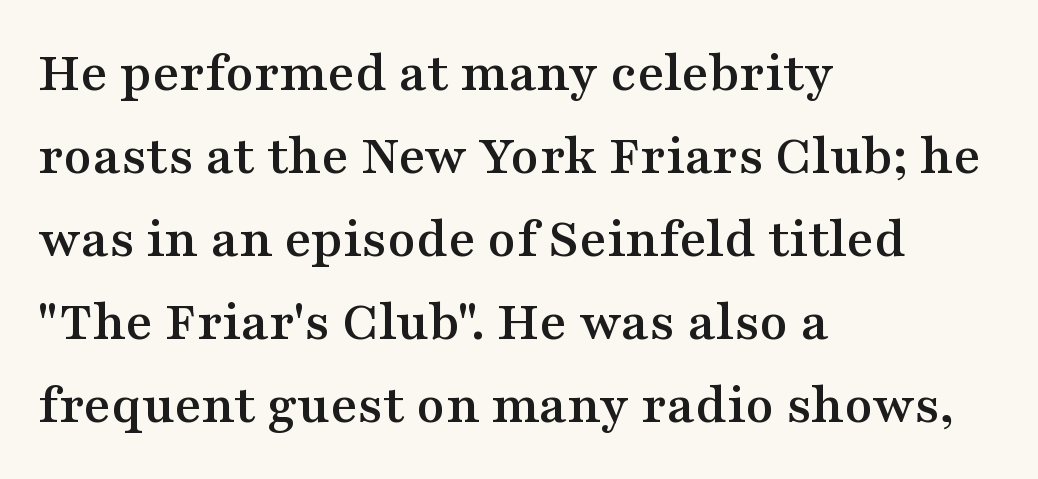
Q: Is the text italic (slanted)? A: No, it is upright.
Q: Is the typeface a serif or a sans-serif typeface? A: Serif.
Q: Is the text underlined? A: No.
Q: How is the paragraph aligned? A: Left-aligned.
Q: Is the spacing between letters normal or unusually wide? A: Normal.
Q: Is the spacing between lines tight, normal or loose? A: Normal.
Q: Width (condensed, normal, or wide)? A: Wide.
Q: Stroke contrast? A: Medium.
Q: x-height? A: Medium.
Q: Monospaced? A: No.
